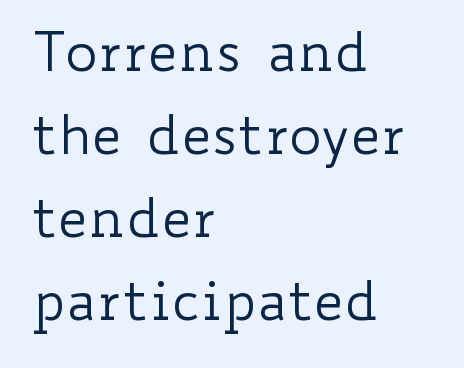
Q: Is the text bold? A: No.
Q: Is the text italic (slanted)? A: No, it is upright.
Q: Is the text underlined? A: No.
Q: How is the paragraph aligned? A: Left-aligned.
Q: Is the spacing between letters normal or unusually wide? A: Normal.
Q: Is the spacing between lines tight, normal or loose? A: Normal.
Q: Width (condensed, normal, or wide)? A: Wide.
Q: Stroke contrast? A: Low.
Q: x-height? A: Small.
Q: Monospaced? A: No.
